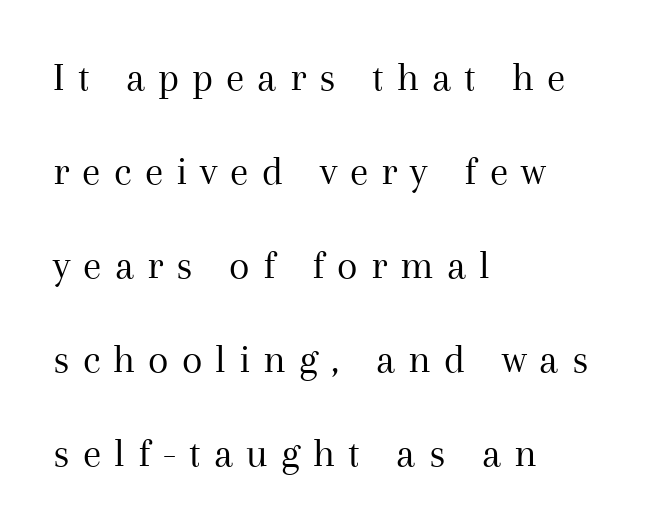
The passage shown is typeset with a serif family. The designer dialed line spacing up above the default. Unlike italic type, these characters show no tilt at all. The typesetter chose a ragged-right arrangement here. Substantial extra tracking has been applied to these lines.
